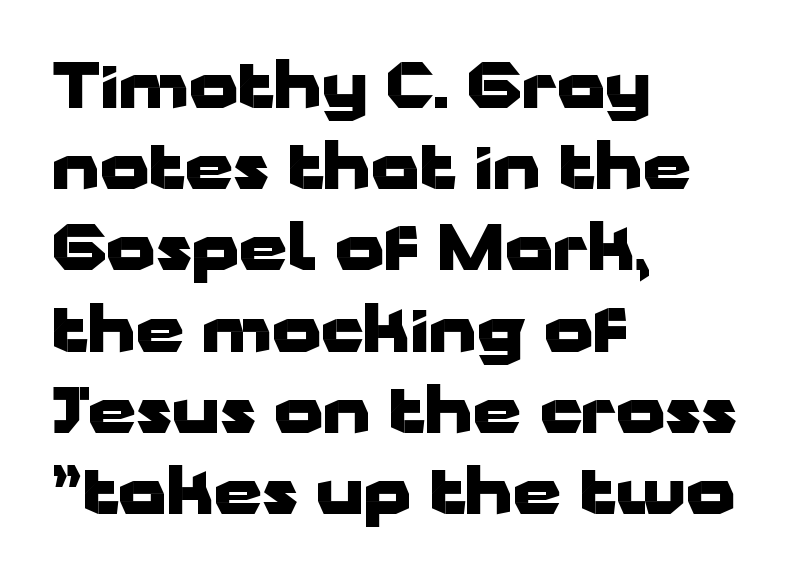
{"serif": "no", "italic": "no", "bold": "yes", "weight": "heavy", "width": "wide", "stroke_contrast": "low", "x_height": "medium", "monospaced": "no", "underline": "no", "align": "left", "line_spacing": "normal", "line_spacing_ratio": 1.31, "letter_spacing": "normal", "letter_spacing_em": 0.0, "glyph_px": 62}
